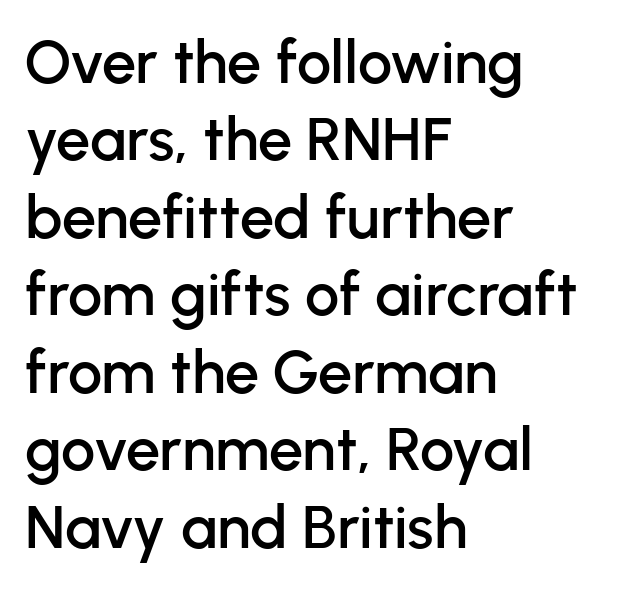
The image shows 61 px sans-serif type, upright; set left-aligned, normal line spacing (1.27x), normal letter spacing, not underlined; low stroke contrast and a medium x-height.
